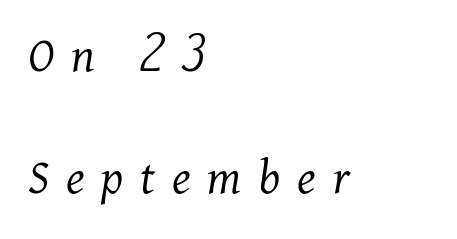
Q: Is the text bold? A: No.
Q: Is the text italic (slanted)? A: Yes, it leans right by about 11 degrees.
Q: Is the typeface a serif or a sans-serif typeface? A: Serif.
Q: Is the text underlined? A: No.
Q: How is the paragraph aligned? A: Left-aligned.
Q: Is the spacing between letters normal or unusually wide? A: Unusually wide.
Q: Is the spacing between lines tight, normal or loose? A: Loose.
Q: Width (condensed, normal, or wide)? A: Normal.
Q: Stroke contrast? A: Medium.
Q: x-height? A: Medium.
Q: Monospaced? A: No.
